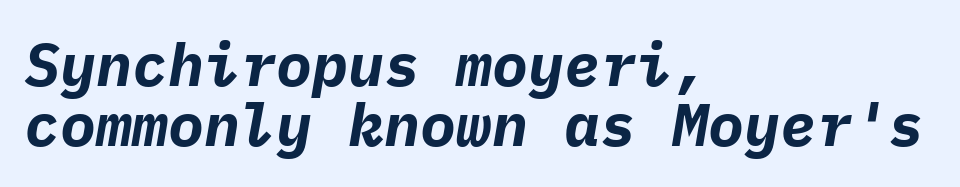
Leading: reduced. Has an underline been added? It has not. This rendering leaves character spacing at its baseline value. Characters are canted at an angle relative to the baseline's perpendicular.
